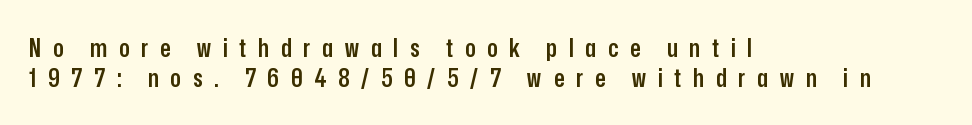
A typesetter would call this heavily tracked-out type. All the whitespace from short lines collects on the right. Plain, unruled lines of type. This is the regular roman posture of the typeface. A bit beefed up — I'd call it semibold rather than bold.
